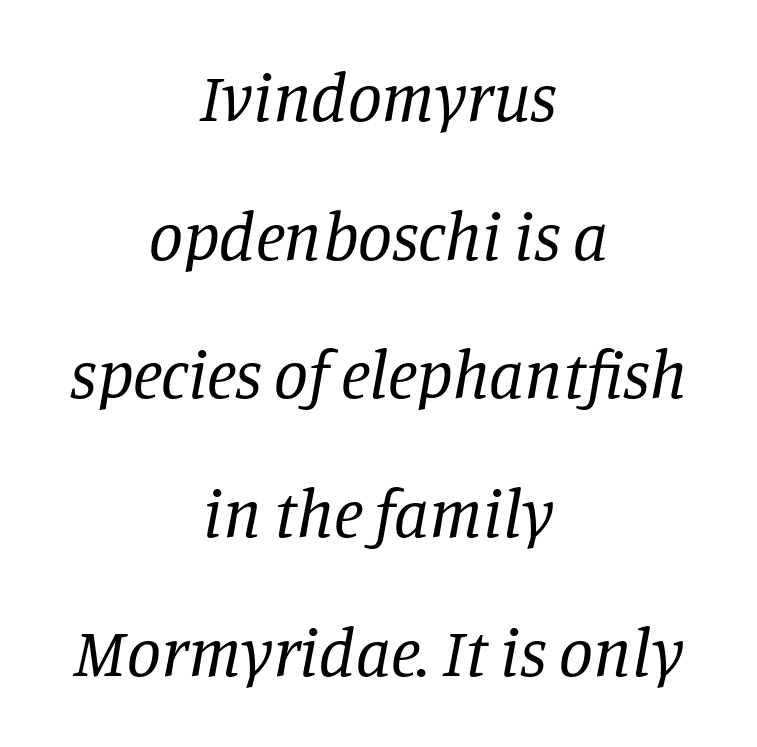
Type without underlining. The designer went with a serif here, giving each stem small feet. Is this a fixed-width face? No — the glyphs have proportional, varying widths. Horizontal alignment here is central, giving a formal, balanced look. The space between consecutive lines is lavish.
